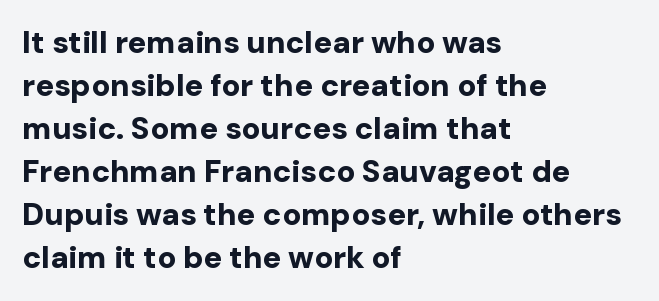
In terms of letterspacing, this is plain default setting. The rendering uses natural spacing where letterforms have individual widths. This sample uses a sans-serif face. No word sits above an underline. This is the regular roman posture of the typeface. All the whitespace from short lines collects on the right.
